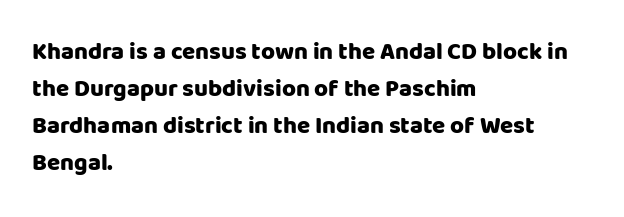
These lines sit exactly where default settings would place them. Descenders are the only things crossing below the line. As a designer I'd log this as weight 700, bold. Where is the straight margin? On the left. The axis of the letterforms is exactly vertical. No extra tracking has been applied to these lines.
